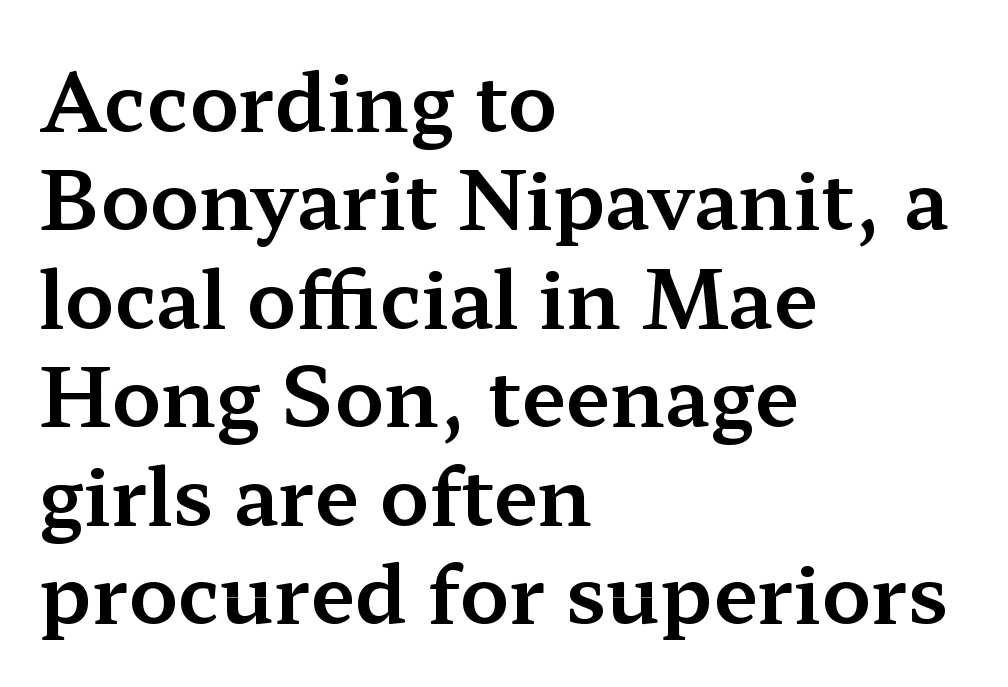
The image shows 80 px wide serif type, upright; set left-aligned, line spacing 1.23x, normal letter spacing, not underlined; medium stroke contrast and a medium x-height.
